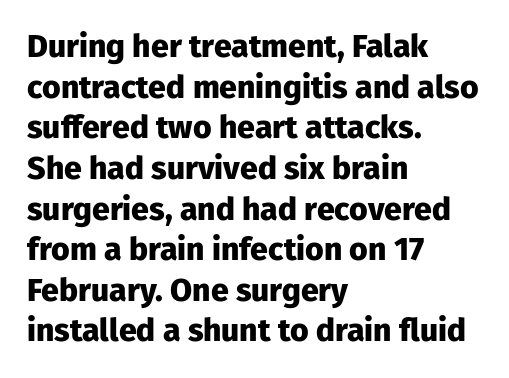
Evenly set lines give the paragraph a standard silhouette. Check where the strokes stop: nothing finishes them off — pure sans. Here the designer chose a conventional face with non-uniform glyph widths. The lettering holds an erect, upright posture throughout.
